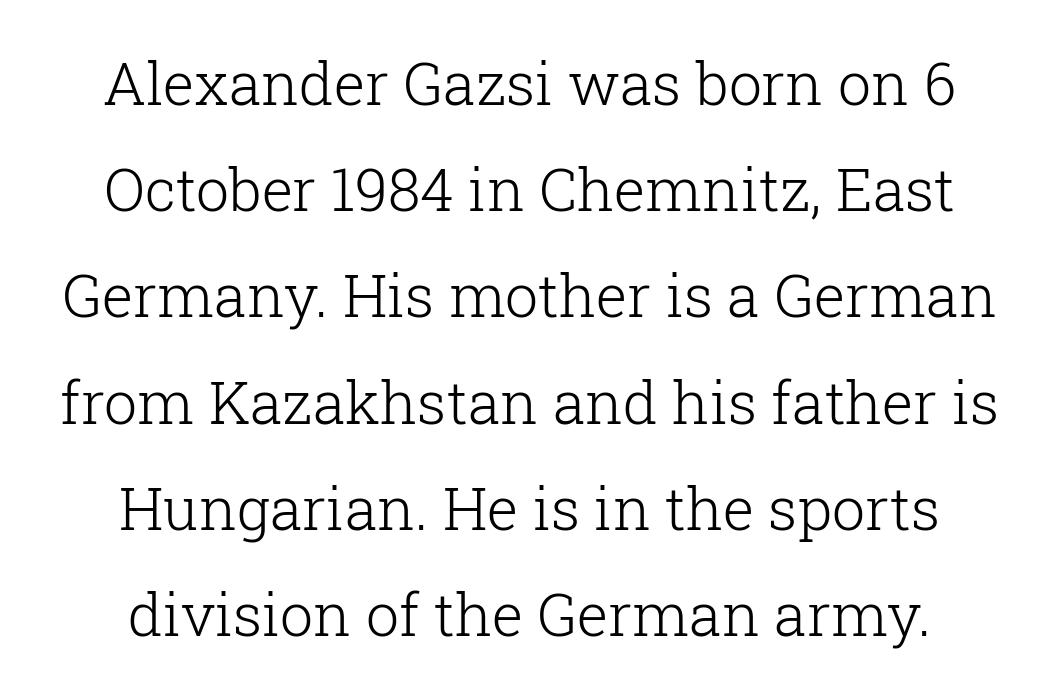
{"serif": "yes", "italic": "no", "bold": "no", "weight": "light", "width": "normal", "stroke_contrast": "low", "x_height": "medium", "monospaced": "no", "underline": "no", "align": "center", "line_spacing_ratio": 1.8, "letter_spacing": "normal", "letter_spacing_em": 0.0, "glyph_px": 59}
